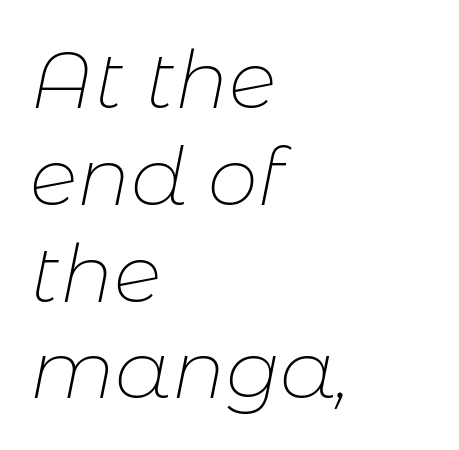
{"italic": "yes", "lean": "right", "slant_degrees": 11, "bold": "no", "weight": "thin", "width": "normal", "stroke_contrast": "low", "x_height": "medium", "monospaced": "no", "underline": "no", "align": "left", "line_spacing_ratio": 1.21, "letter_spacing": "normal", "letter_spacing_em": 0.0, "glyph_px": 80}
